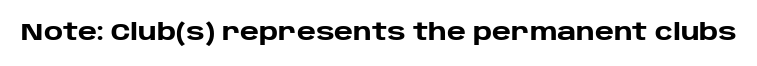
Q: Is the text bold? A: Yes.
Q: Is the text italic (slanted)? A: No, it is upright.
Q: Is the text underlined? A: No.
Q: Is the spacing between letters normal or unusually wide? A: Normal.
